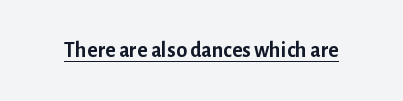
Q: Is the text bold? A: Yes.
Q: Is the text italic (slanted)? A: No, it is upright.
Q: Is the text underlined? A: Yes.
Q: Is the spacing between letters normal or unusually wide? A: Normal.
